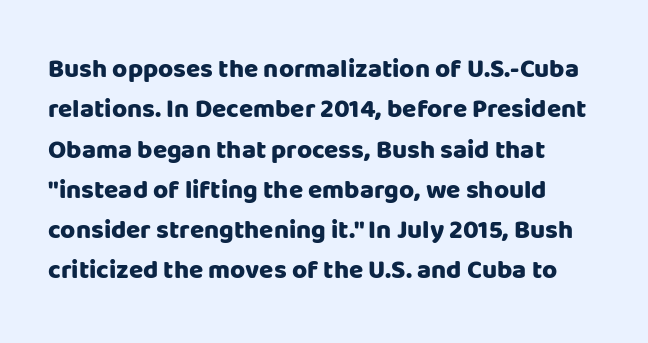
The image shows 26 px bold type, upright; set normal line spacing (1.55x), normal letter spacing, not underlined.
